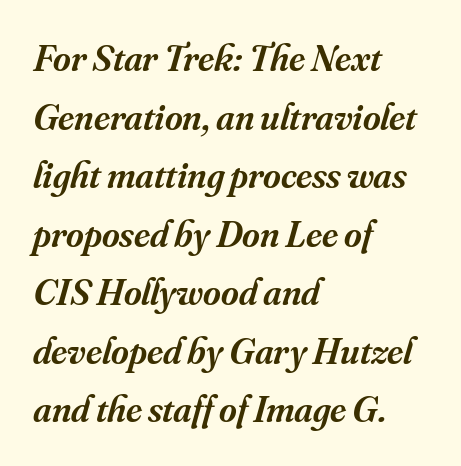
The image shows 38 px semibold serif type, italic (leaning right); set left-aligned, normal line spacing (1.54x), normal letter spacing, not underlined; medium stroke contrast and a small x-height.
